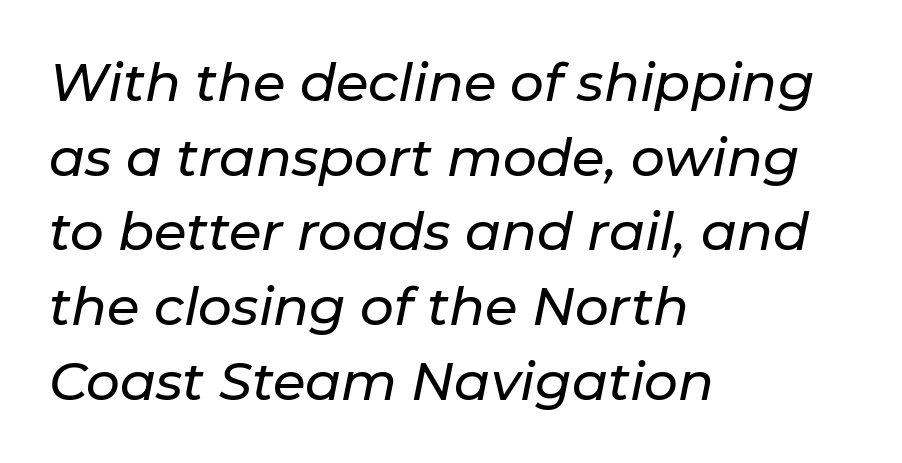
{"italic": "yes", "lean": "right", "slant_degrees": 11, "width": "normal", "stroke_contrast": "low", "x_height": "medium", "monospaced": "no", "underline": "no", "align": "left", "line_spacing": "normal", "line_spacing_ratio": 1.41, "letter_spacing": "normal", "letter_spacing_em": 0.0, "glyph_px": 53}
